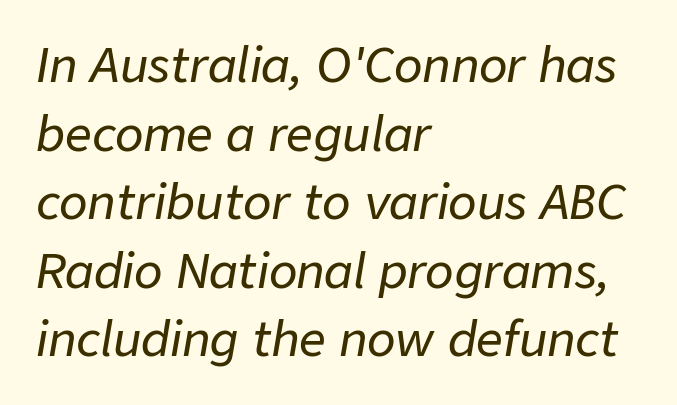
The image shows 47 px text type, italic (leaning right); set left-aligned, normal line spacing (1.46x), normal letter spacing, not underlined; low stroke contrast and a medium x-height.
